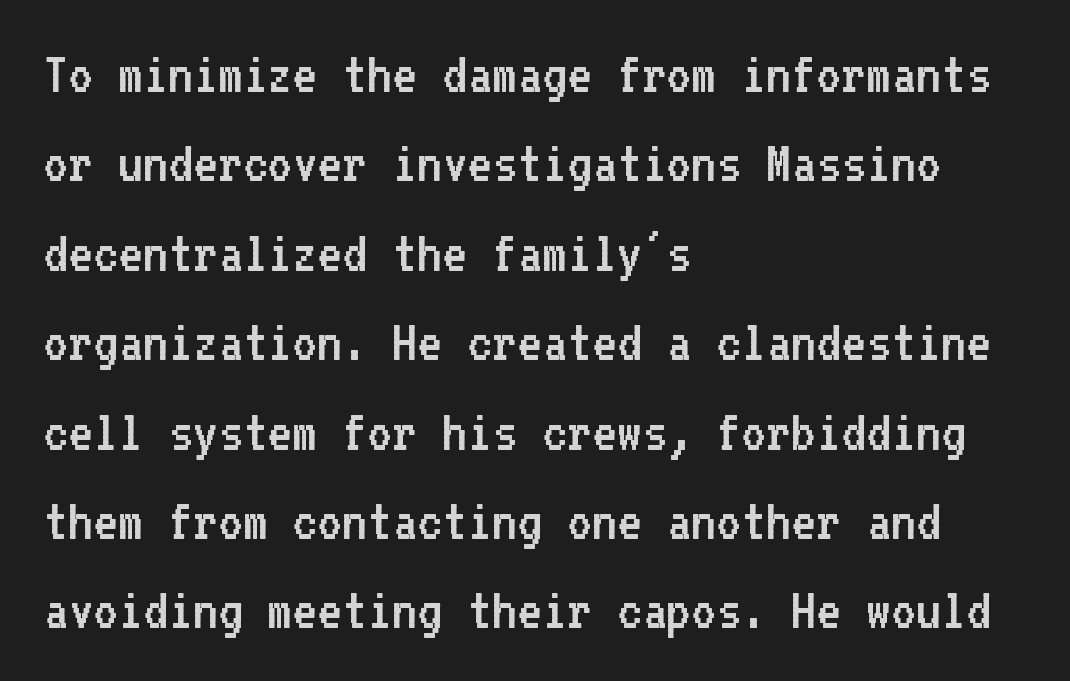
Q: Is the text bold? A: No.
Q: Is the text italic (slanted)? A: No, it is upright.
Q: Is the typeface a serif or a sans-serif typeface? A: Sans-serif.
Q: Is the text underlined? A: No.
Q: How is the paragraph aligned? A: Left-aligned.
Q: Is the spacing between letters normal or unusually wide? A: Normal.
Q: Is the spacing between lines tight, normal or loose? A: Normal.
Q: Width (condensed, normal, or wide)? A: Normal.
Q: Stroke contrast? A: Low.
Q: x-height? A: Medium.
Q: Monospaced? A: Yes.
